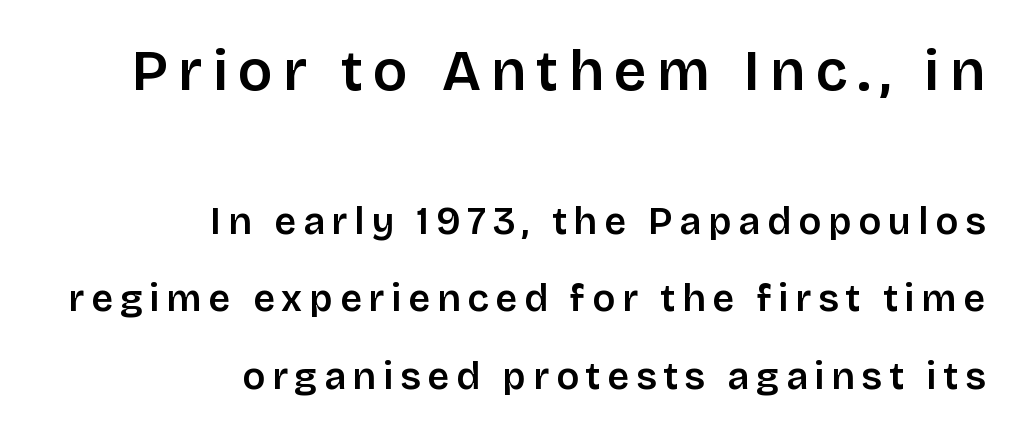
Q: Is the text bold? A: Semi-bold.
Q: Is the text italic (slanted)? A: No, it is upright.
Q: Is the typeface a serif or a sans-serif typeface? A: Sans-serif.
Q: Is the text underlined? A: No.
Q: How is the paragraph aligned? A: Right-aligned.
Q: Is the spacing between lines tight, normal or loose? A: Loose.
Q: Which block of text is set in a larger size, the first (top) or the second (bottom)? A: The first (top) one.
Q: Width (condensed, normal, or wide)? A: Normal.
Q: Stroke contrast? A: Low.
Q: x-height? A: Large.
Q: Monospaced? A: No.
